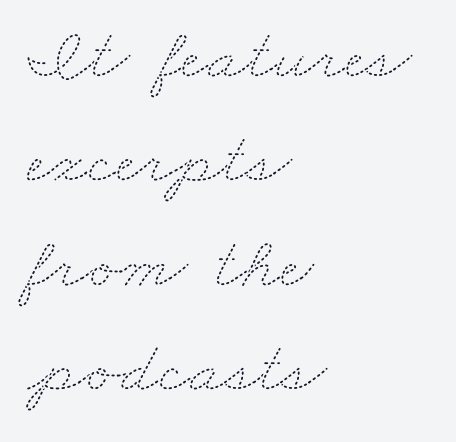
Q: Is the text bold? A: No.
Q: Is the text underlined? A: No.
Q: How is the paragraph aligned? A: Left-aligned.
Q: Is the spacing between letters normal or unusually wide? A: Normal.
Q: Is the spacing between lines tight, normal or loose? A: Normal.
Q: Width (condensed, normal, or wide)? A: Wide.
Q: Stroke contrast? A: Medium.
Q: x-height? A: Small.
Q: Monospaced? A: No.
